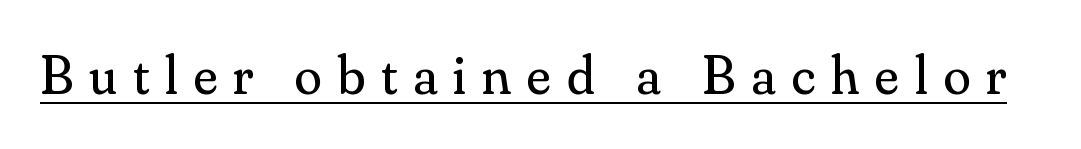
This rendering widens character spacing well past its baseline value. Is the stroke heavy? The answer is a plain regular-or-lighter. The rendering shows small feet on the letterforms — a serif design. The passage shown is typed in a proportional face where columns would drift. The face used here appears with an underline applied. No italicization has been applied; the sample stays upright.
